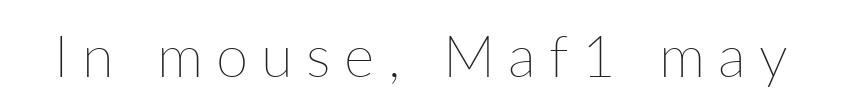
The image shows 58 px thin type, upright; set unusually wide letter spacing (+0.23 em), not underlined; low stroke contrast and a medium x-height.
